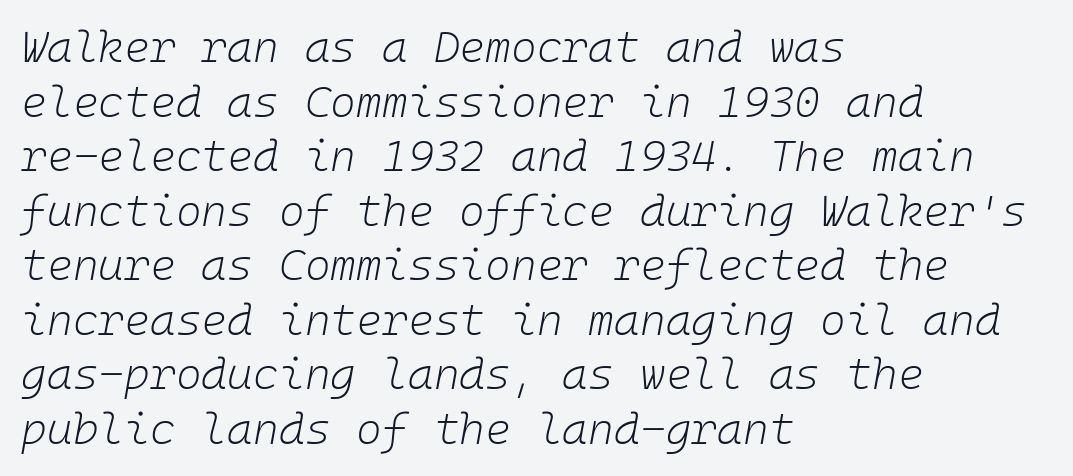
{"italic": "yes", "lean": "right", "slant_degrees": 10, "bold": "no", "weight": "light", "width": "normal", "stroke_contrast": "low", "x_height": "medium", "monospaced": "yes", "underline": "no", "align": "left", "line_spacing_ratio": 1.24, "letter_spacing": "normal", "letter_spacing_em": 0.0, "glyph_px": 44}
